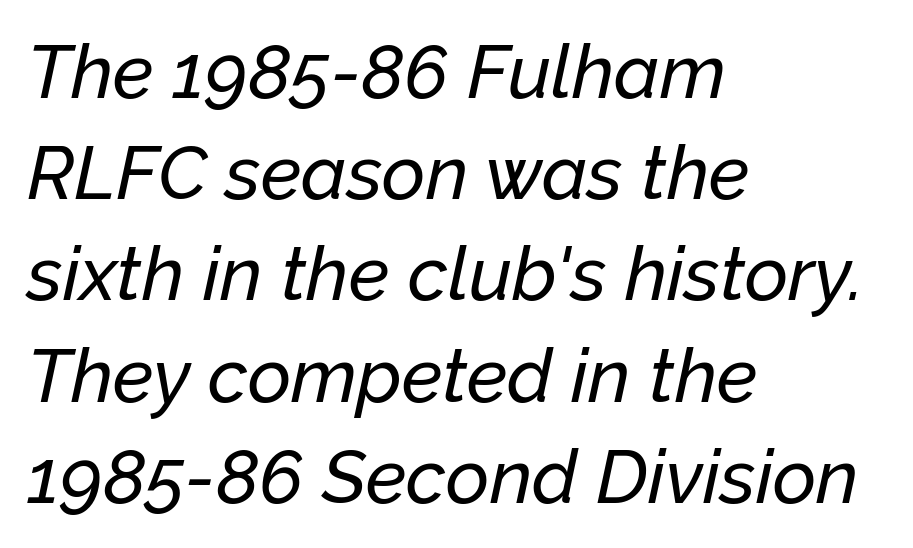
{"italic": "yes", "lean": "right", "slant_degrees": 12, "width": "normal", "stroke_contrast": "low", "x_height": "medium", "monospaced": "no", "underline": "no", "align": "left", "line_spacing": "normal", "line_spacing_ratio": 1.35, "letter_spacing": "normal", "letter_spacing_em": 0.0, "glyph_px": 75}
